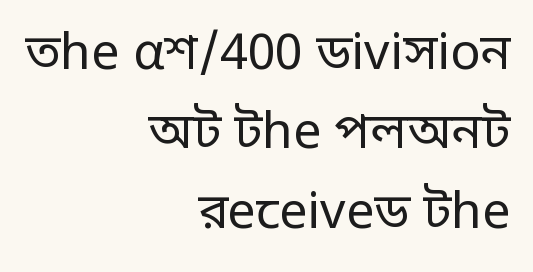
Note: no serifs on the glyphs. Looks like regular typesetting: each glyph gets only the width it needs. The glyphs are unaccompanied by any horizontal stroke below them. Between one letter and the next there's only the usual sliver of space. Stems here are at most as thick as an everyday book face.
